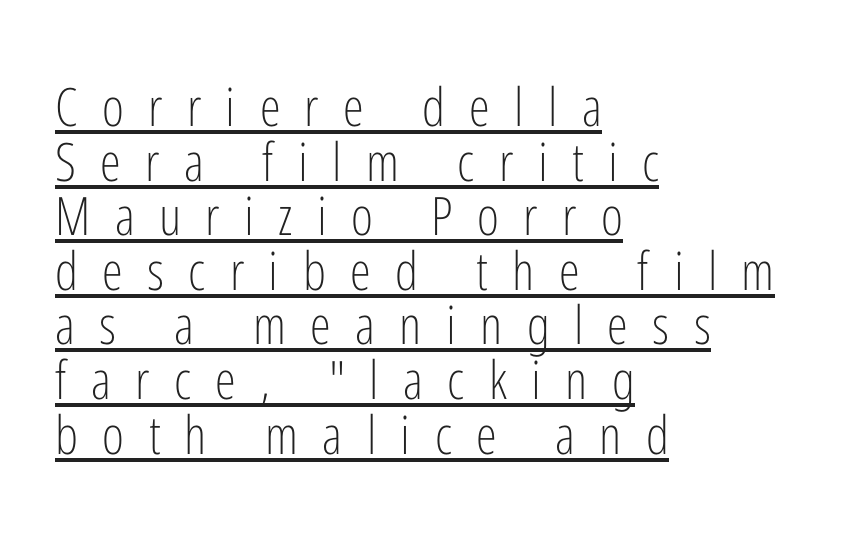
{"serif": "no", "italic": "no", "bold": "no", "weight": "light", "width": "condensed", "stroke_contrast": "low", "x_height": "medium", "monospaced": "no", "underline": "yes", "align": "left", "line_spacing": "tight", "line_spacing_ratio": 1.03, "letter_spacing": "wide", "letter_spacing_em": 0.46, "glyph_px": 53}
